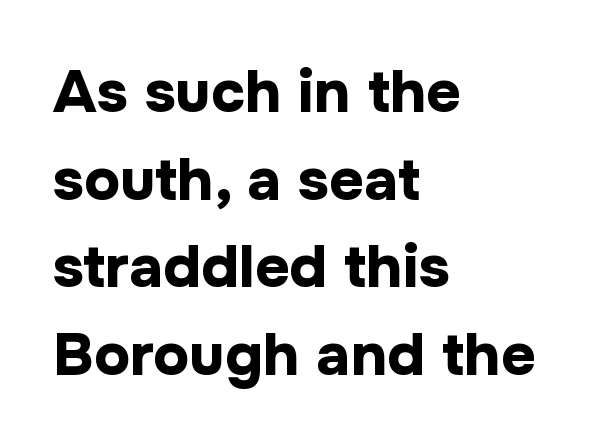
The image shows 60 px bold sans-serif type, upright; set left-aligned, normal line spacing (1.46x), normal letter spacing, not underlined; low stroke contrast and a medium x-height.
